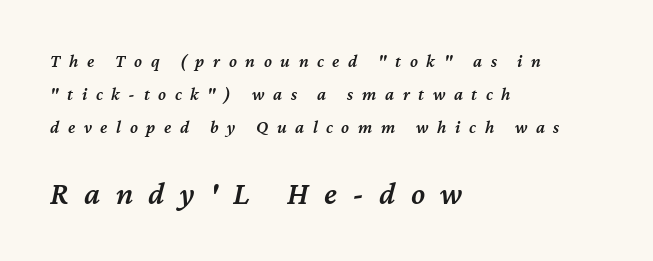
{"italic": "yes", "lean": "right", "slant_degrees": 12, "bold": "semi", "weight": "semibold", "width": "normal", "stroke_contrast": "medium", "x_height": "medium", "monospaced": "no", "underline": "no", "align": "left", "line_spacing_ratio": 1.84, "letter_spacing": "wide", "letter_spacing_em": 0.48, "larger_block": "second", "size_ratio": 1.78, "glyph_px": 32}
